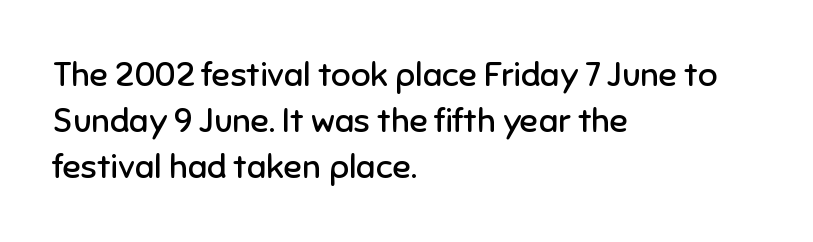
The image shows 34 px regular-weight sans-serif type, upright; set left-aligned, normal line spacing (1.36x), normal letter spacing, not underlined; low stroke contrast and a medium x-height.
